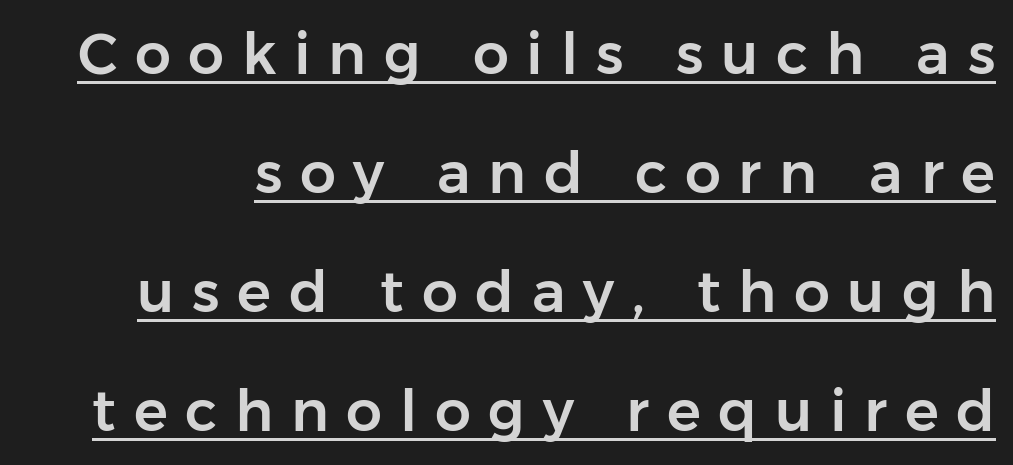
{"serif": "no", "italic": "no", "width": "normal", "stroke_contrast": "low", "x_height": "medium", "monospaced": "no", "underline": "yes", "line_spacing": "loose", "line_spacing_ratio": 2.09, "letter_spacing": "wide", "letter_spacing_em": 0.31, "glyph_px": 57}
